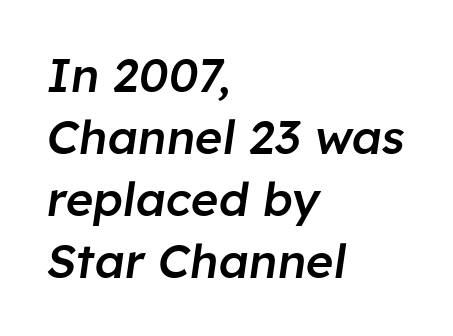
The image shows 47 px semibold type, italic (leaning right); set left-aligned, normal line spacing (1.32x), normal letter spacing, not underlined; low stroke contrast and a medium x-height.
